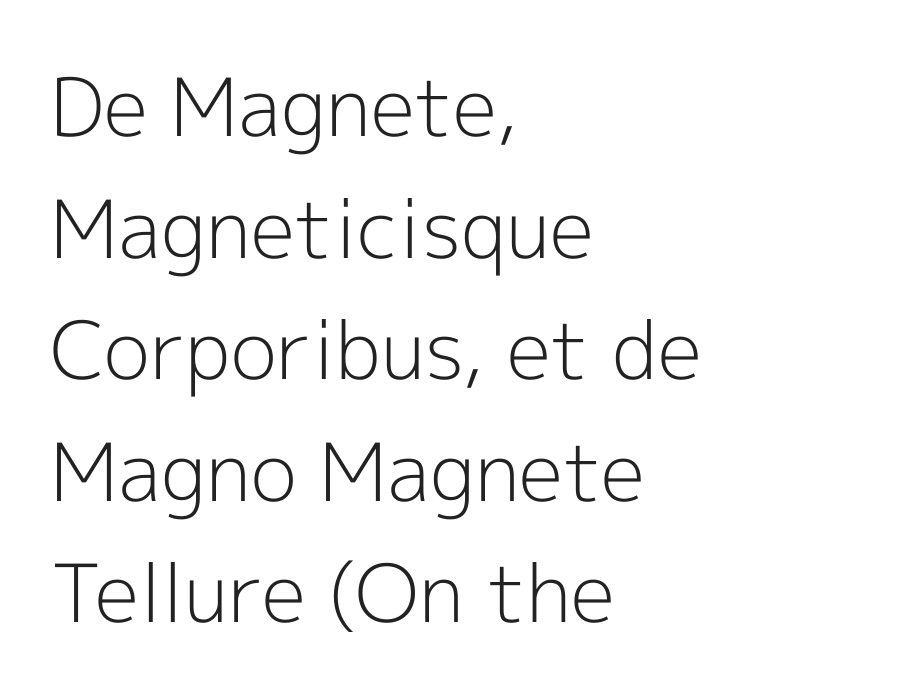
Q: Is the text bold? A: No.
Q: Is the text italic (slanted)? A: No, it is upright.
Q: Is the typeface a serif or a sans-serif typeface? A: Sans-serif.
Q: Is the text underlined? A: No.
Q: How is the paragraph aligned? A: Left-aligned.
Q: Is the spacing between letters normal or unusually wide? A: Normal.
Q: Is the spacing between lines tight, normal or loose? A: Normal.
Q: Width (condensed, normal, or wide)? A: Normal.
Q: x-height? A: Medium.
Q: Monospaced? A: No.
